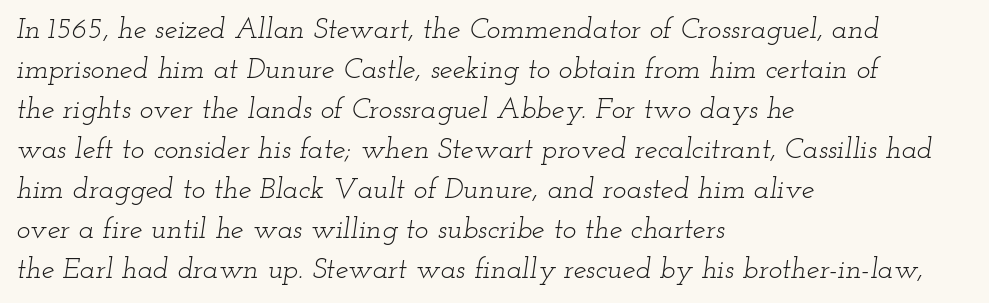
Note: serifs present on the glyphs. A clean baseline with only descenders dipping below it. This sample keeps an unexceptional amount of space between lines. These lines were composed using italics.
